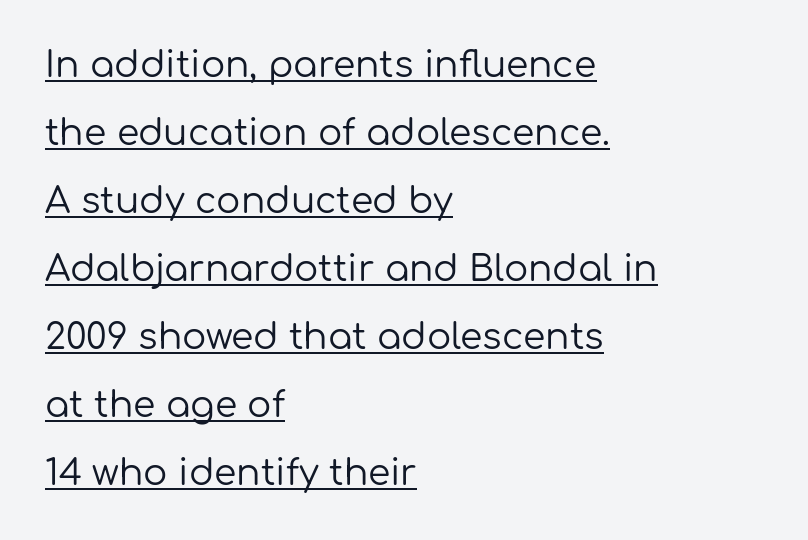
Q: Is the text bold? A: No.
Q: Is the text italic (slanted)? A: No, it is upright.
Q: Is the typeface a serif or a sans-serif typeface? A: Sans-serif.
Q: Is the text underlined? A: Yes.
Q: How is the paragraph aligned? A: Left-aligned.
Q: Is the spacing between letters normal or unusually wide? A: Normal.
Q: Width (condensed, normal, or wide)? A: Normal.
Q: Stroke contrast? A: Low.
Q: x-height? A: Medium.
Q: Monospaced? A: No.
